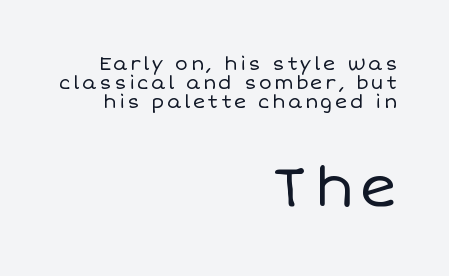
Words float on clear page, feet unadorned. Stems and bowls with no extra thickness — not bold. This rendering uses right alignment, leaving the left contour irregular. The lettering stays uniformly vertical, giving the passage a roman look.
